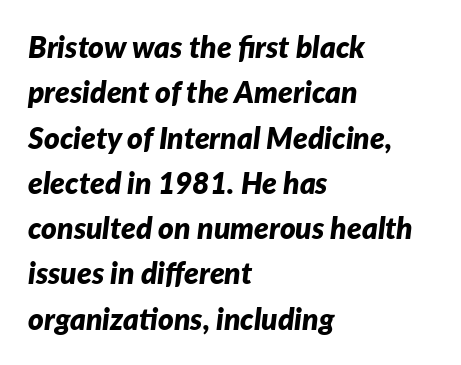
{"italic": "yes", "lean": "right", "slant_degrees": 7, "bold": "yes", "weight": "bold", "width": "normal", "stroke_contrast": "low", "x_height": "medium", "monospaced": "no", "underline": "no", "align": "left", "line_spacing": "normal", "line_spacing_ratio": 1.51, "letter_spacing": "normal", "letter_spacing_em": 0.0, "glyph_px": 30}
